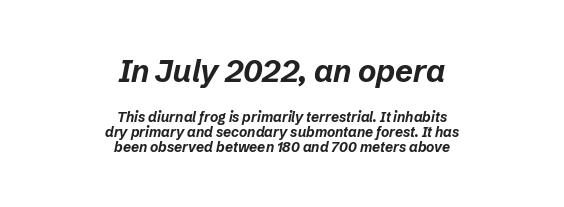
The passage shown has conventional tracking throughout. Which of the two is more prominent by size? The first, at the top. Nobody drew a line under any word here. Observe the lean: these are italic letterforms. You'd pick this weight for a headline — it's a proper bold.
